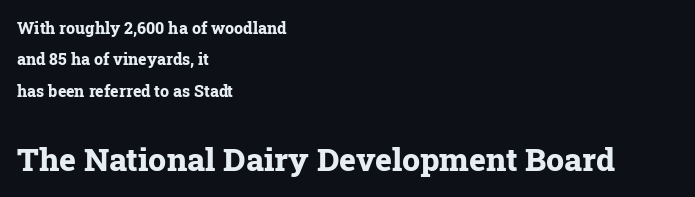
The image shows 32 px bold serif type, upright; set left-aligned, loose line spacing (1.96x), normal letter spacing, not underlined; the second (bottom) block is 2.0x larger; low stroke contrast and a medium x-height.
